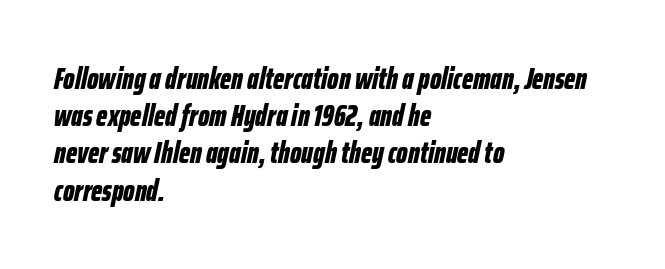
Weight: bold. Honestly, there is no underline to notice here at all. The passage shown has conventional tracking throughout. Here the designer chose a conventional face with non-uniform glyph widths. Designer's note — italics engaged. Short and long lines alike share a common starting point at left.
